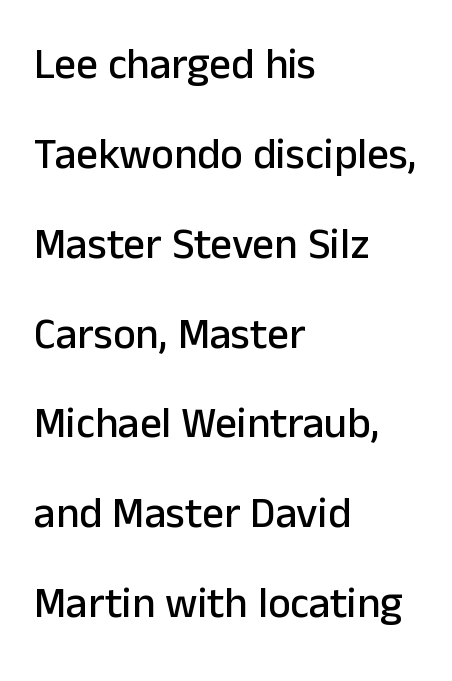
The image shows 43 px sans-serif type, upright; set left-aligned, loose line spacing (2.09x), normal letter spacing, not underlined; low stroke contrast and a medium x-height.
